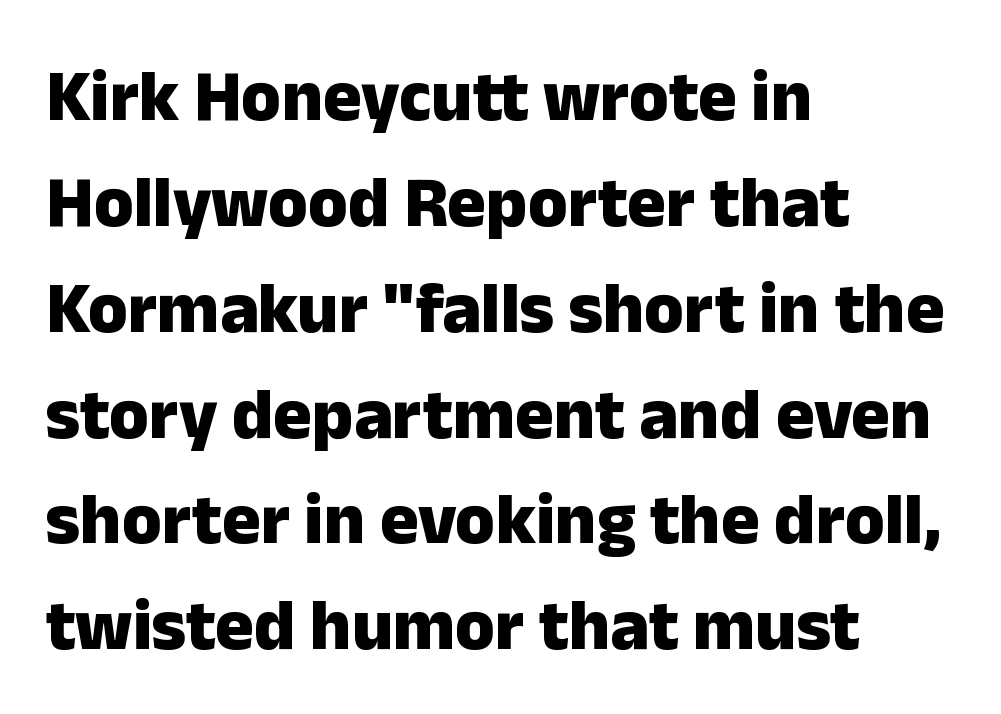
{"serif": "no", "italic": "no", "bold": "yes", "weight": "heavy", "width": "normal", "stroke_contrast": "low", "x_height": "medium", "monospaced": "no", "underline": "no", "align": "left", "line_spacing": "normal", "line_spacing_ratio": 1.47, "letter_spacing": "normal", "letter_spacing_em": 0.0, "glyph_px": 72}
